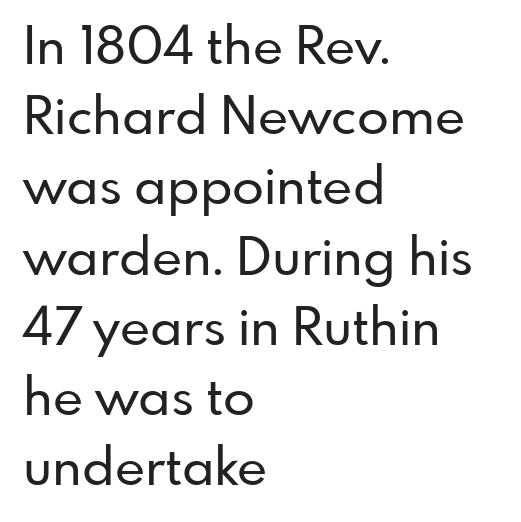
{"serif": "no", "italic": "no", "width": "normal", "stroke_contrast": "low", "x_height": "small", "monospaced": "no", "underline": "no", "align": "left", "line_spacing": "normal", "line_spacing_ratio": 1.35, "letter_spacing": "normal", "letter_spacing_em": 0.0, "glyph_px": 52}
